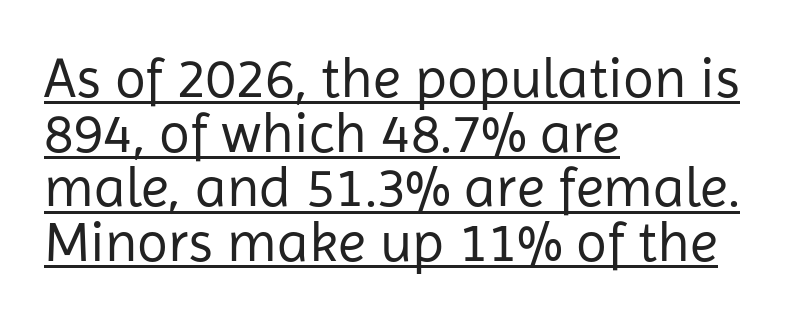
Underlining? Definitely there. These lines are rendered in a variable-pitch font. The lines are packed closely together with very little leading. Standard letterfit; no display-style spreading of the glyphs.
